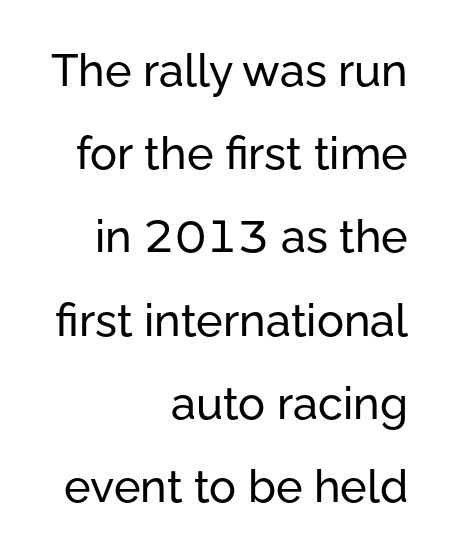
Q: Is the text italic (slanted)? A: No, it is upright.
Q: Is the typeface a serif or a sans-serif typeface? A: Sans-serif.
Q: Is the text underlined? A: No.
Q: How is the paragraph aligned? A: Right-aligned.
Q: Is the spacing between letters normal or unusually wide? A: Normal.
Q: Width (condensed, normal, or wide)? A: Normal.
Q: Stroke contrast? A: Low.
Q: x-height? A: Medium.
Q: Monospaced? A: No.
